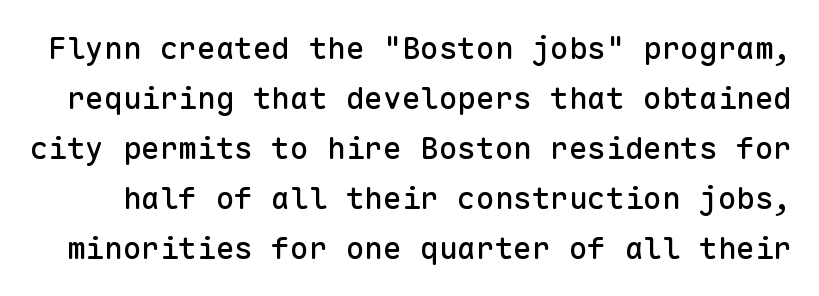
{"serif": "no", "italic": "no", "width": "normal", "stroke_contrast": "low", "x_height": "medium", "monospaced": "yes", "underline": "no", "line_spacing": "normal", "line_spacing_ratio": 1.61, "letter_spacing": "normal", "letter_spacing_em": 0.0, "glyph_px": 31}
